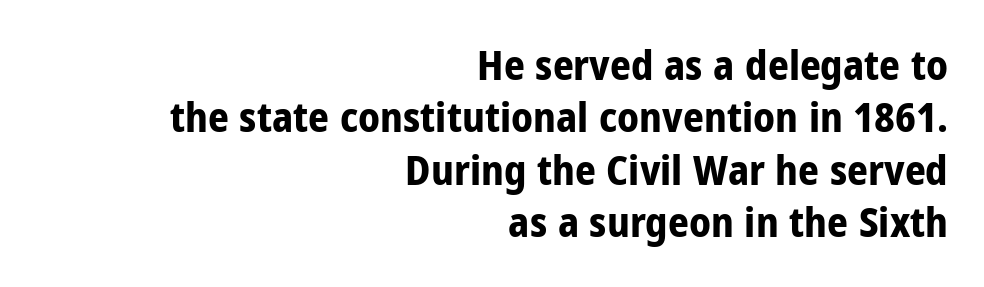
{"serif": "no", "italic": "no", "bold": "yes", "weight": "bold", "width": "condensed", "stroke_contrast": "low", "x_height": "medium", "monospaced": "no", "underline": "no", "align": "right", "line_spacing": "normal", "line_spacing_ratio": 1.28, "letter_spacing": "normal", "letter_spacing_em": 0.0, "glyph_px": 41}
